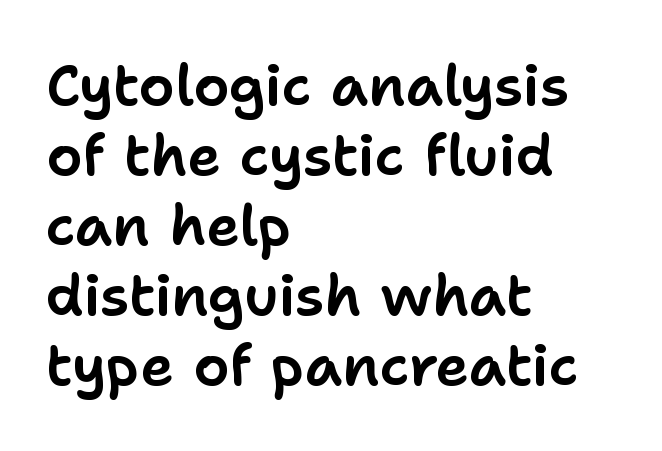
Bare-footed words on every line. These lines keep a tight, regular rhythm from letter to letter. Font category for this specimen: sans-serif. Does the lettering tilt? It doesn't — this is upright. Line starts are locked; line ends wander.
